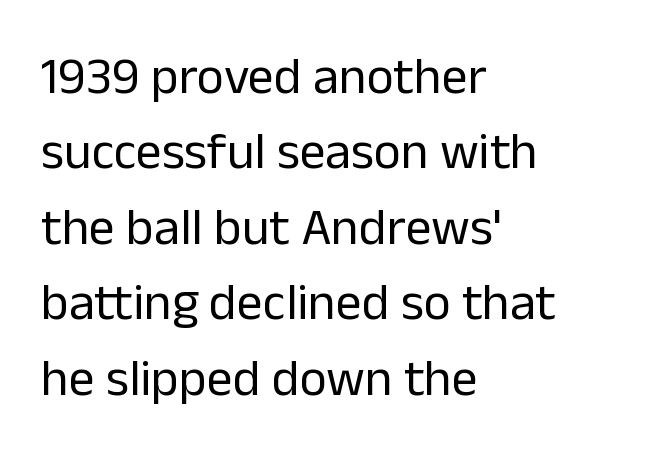
Q: Is the text bold? A: No.
Q: Is the text italic (slanted)? A: No, it is upright.
Q: Is the typeface a serif or a sans-serif typeface? A: Sans-serif.
Q: Is the text underlined? A: No.
Q: How is the paragraph aligned? A: Left-aligned.
Q: Is the spacing between letters normal or unusually wide? A: Normal.
Q: Is the spacing between lines tight, normal or loose? A: Normal.
Q: Width (condensed, normal, or wide)? A: Normal.
Q: Stroke contrast? A: Low.
Q: x-height? A: Medium.
Q: Monospaced? A: No.
